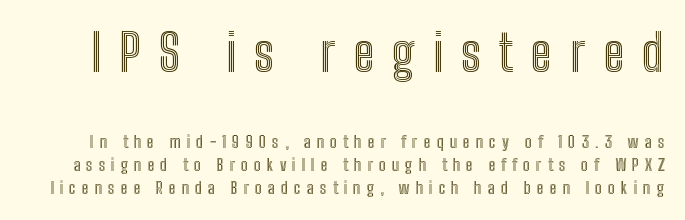
{"italic": "no", "width": "condensed", "x_height": "medium", "monospaced": "no", "underline": "no", "line_spacing": "normal", "line_spacing_ratio": 1.36, "letter_spacing": "wide", "letter_spacing_em": 0.35, "larger_block": "first", "size_ratio": 3.0, "glyph_px": 51}
